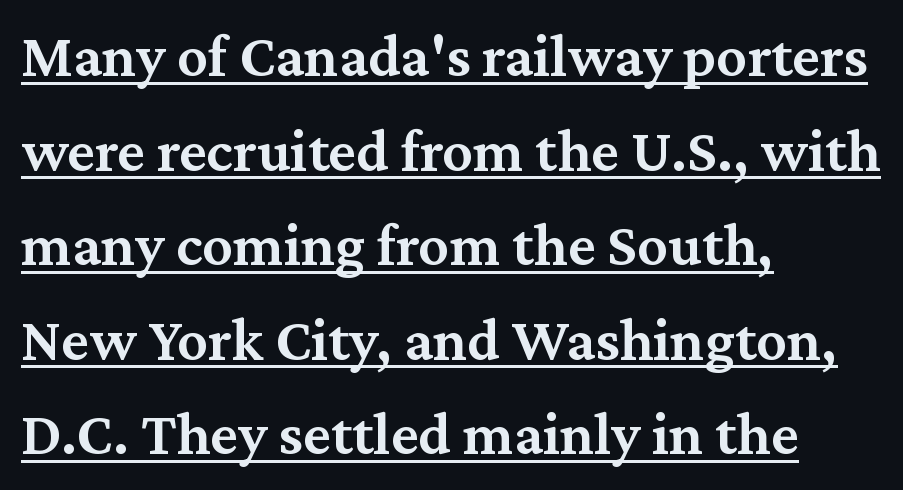
Does the weight exceed regular? Yes, but only to semibold. If you drew a line through each stem, it would be perfectly vertical. Beneath each row of characters lies a ruled line. Regular leading.
